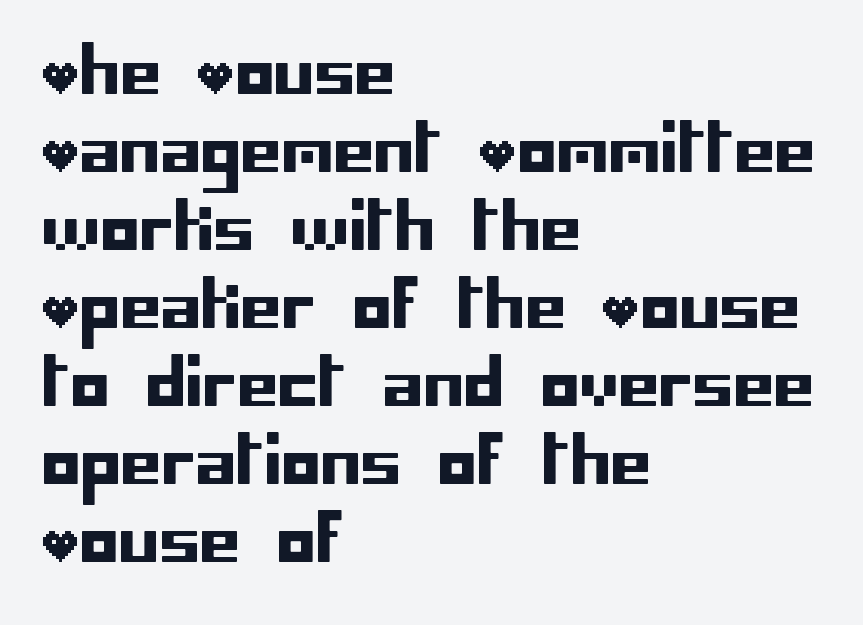
{"serif": "no", "italic": "no", "width": "normal", "stroke_contrast": "low", "x_height": "large", "underline": "no", "align": "left", "line_spacing_ratio": 1.2, "letter_spacing": "normal", "letter_spacing_em": 0.0, "glyph_px": 65}
